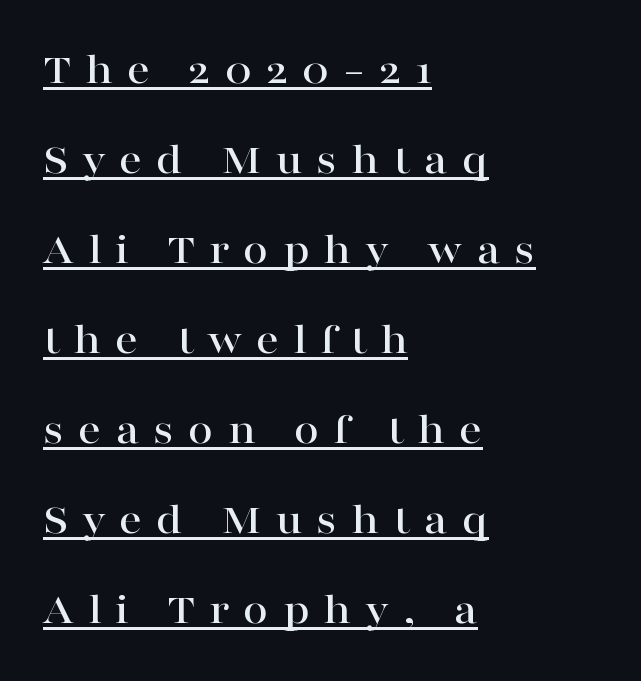
Q: Is the text italic (slanted)? A: No, it is upright.
Q: Is the typeface a serif or a sans-serif typeface? A: Serif.
Q: Is the text underlined? A: Yes.
Q: How is the paragraph aligned? A: Left-aligned.
Q: Is the spacing between letters normal or unusually wide? A: Unusually wide.
Q: Is the spacing between lines tight, normal or loose? A: Loose.
Q: Width (condensed, normal, or wide)? A: Wide.
Q: Stroke contrast? A: High.
Q: x-height? A: Medium.
Q: Monospaced? A: No.
